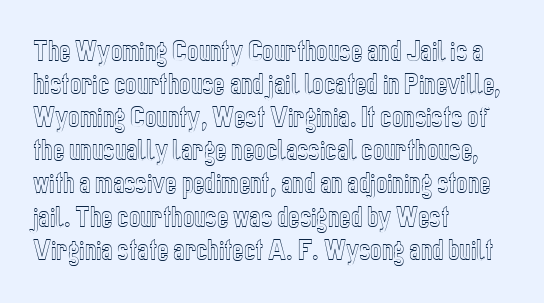
The lines are quadded left. Does extra space separate the letters? No, they use regular spacing. Tall strokes in this sample are plumb rather than angled. Notice how descenders clear the ascenders below comfortably — that's standard leading. This rendering features lettering with no underline.
